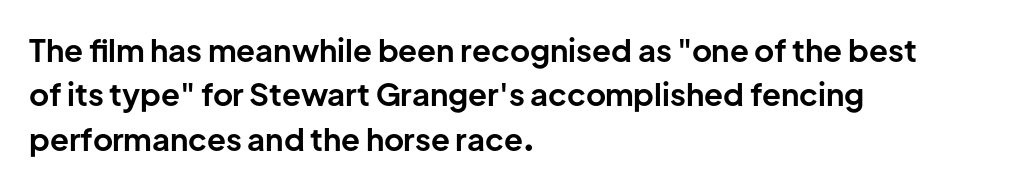
The image shows 31 px bold sans-serif type, upright; set left-aligned, normal line spacing (1.43x), normal letter spacing, not underlined; low stroke contrast and a medium x-height.
